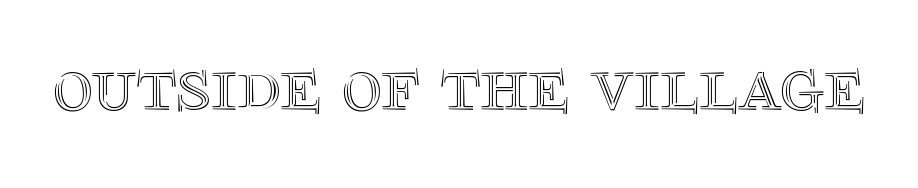
Q: Is the text italic (slanted)? A: No, it is upright.
Q: Is the text underlined? A: No.
Q: Is the spacing between letters normal or unusually wide? A: Normal.
Q: Width (condensed, normal, or wide)? A: Normal.
Q: x-height? A: Large.
Q: Monospaced? A: No.
